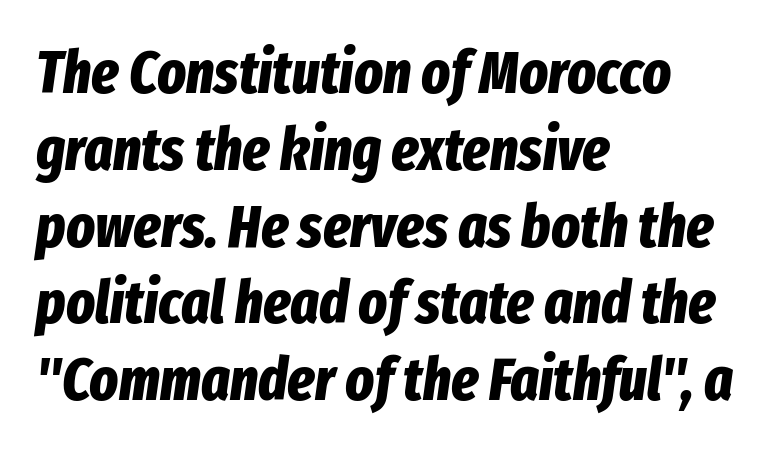
The image shows 60 px bold, condensed type, italic (leaning right); set left-aligned, normal line spacing (1.28x), normal letter spacing, not underlined; low stroke contrast and a medium x-height.
